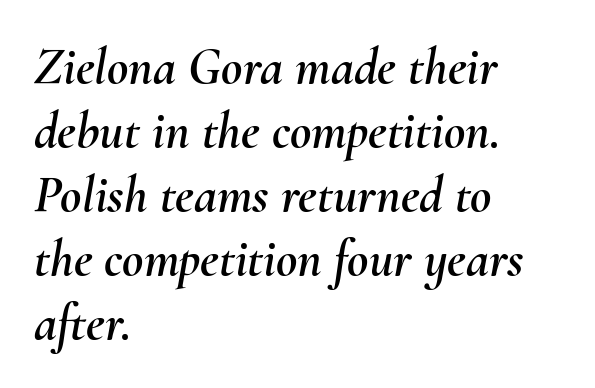
The image shows 52 px text type, italic (leaning right); set left-aligned, line spacing 1.23x, normal letter spacing, not underlined; medium stroke contrast and a small x-height.
